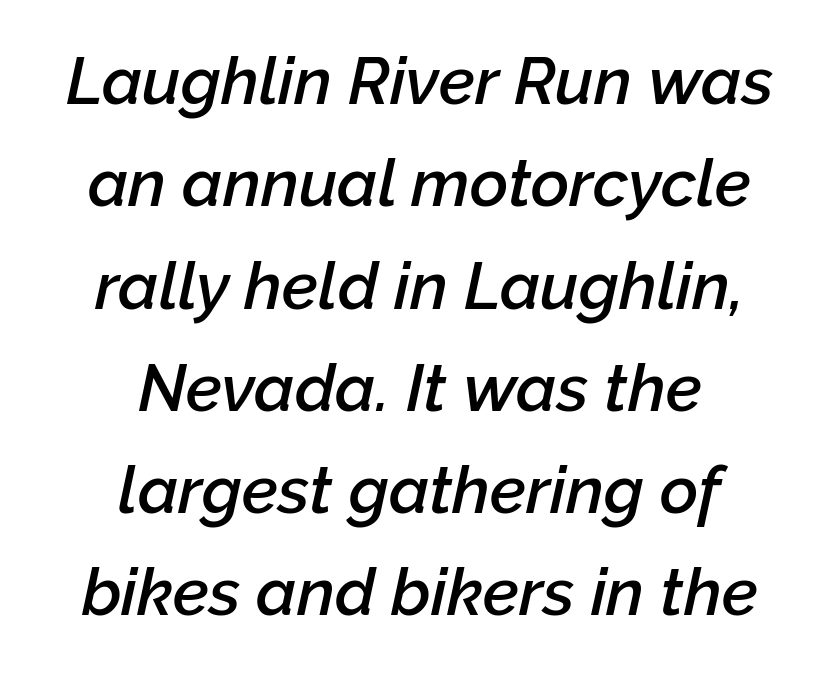
Strokes here are thickened, but only to semibold level. A typesetter would call this zero additional tracking. What's the leading like? Ordinary, nothing unusual. Descender tails drop into unmarked territory. A typesetter would mark this as italic.
